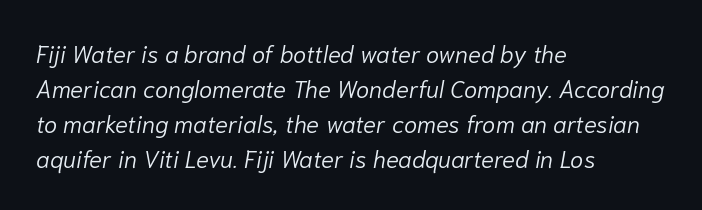
Posture: slanted. Descenders hang freely into open space. Which margin do the lines hug? The left one — the right edge is uneven. A typesetter would call this leading conventional body-copy spacing. Letter spacing: default.
